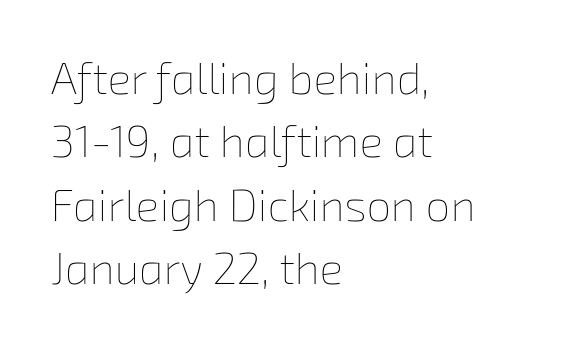
This sample has the flowing, uneven cadence of proportional lettering. Just letters on the line, the space beneath them empty. Visually the block forms a straight wall on the left and a jagged coastline on the right. Reading down the column, the eye jumps a familiar distance to each next line. Stroke mass is kept to a normal reading level or below. Compared with typical body copy, the letter spacing here is the same.
